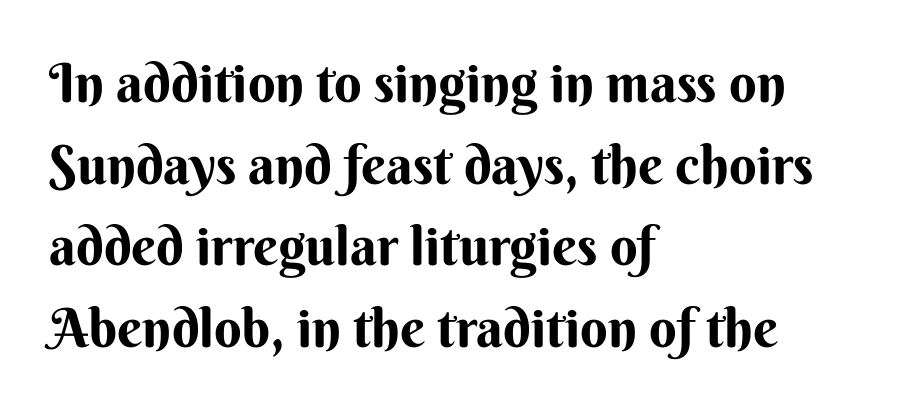
{"serif": "no", "italic": "no", "width": "normal", "stroke_contrast": "medium", "x_height": "small", "monospaced": "no", "underline": "no", "align": "left", "line_spacing": "normal", "line_spacing_ratio": 1.51, "letter_spacing": "normal", "letter_spacing_em": 0.0, "glyph_px": 54}
